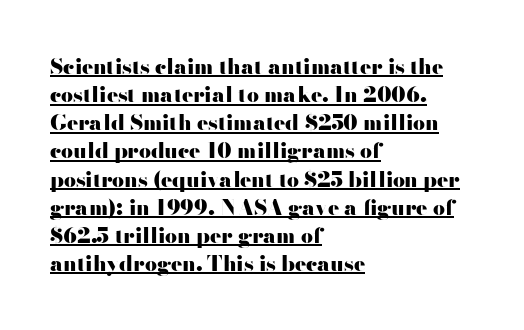
{"italic": "no", "bold": "yes", "underline": "yes", "align": "left", "line_spacing": "normal", "line_spacing_ratio": 1.34, "letter_spacing": "normal", "letter_spacing_em": 0.0, "glyph_px": 21}
